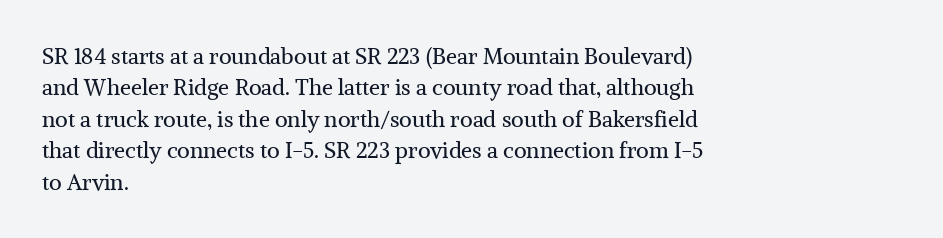
{"italic": "no", "bold": "no", "underline": "no", "align": "left", "line_spacing": "normal", "line_spacing_ratio": 1.43, "letter_spacing": "normal", "letter_spacing_em": 0.0, "glyph_px": 22}
